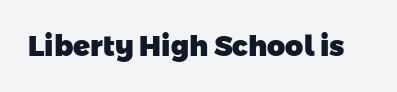
Do the characters align in a grid? No, the font is proportional. Each letter's strokes conclude bluntly, with no projecting serifs. Its strokes are broad and dark, the hallmark of bold type. The specimen omits any rule beneath the text block's lines. In terms of letterspacing, this is plain default setting.
